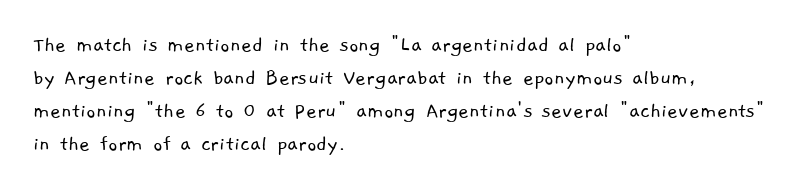
{"bold": "no", "underline": "no", "align": "left", "line_spacing": "normal", "line_spacing_ratio": 1.44, "letter_spacing": "normal", "letter_spacing_em": 0.0, "glyph_px": 23}
